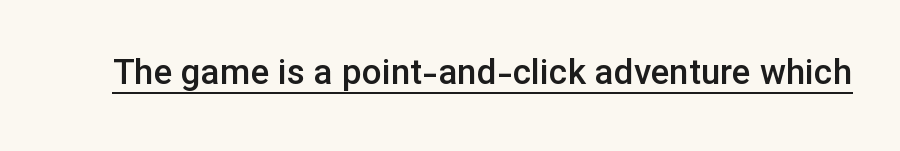
The specimen reads as upright at a glance. The horizontal fit of the characters is conventional and even. Note the varied advance widths — an 'i' is clearly narrower than an 'm'. To sum up the face: it is a sans, with no serifs. The face used here is a semibold: visibly heavier than regular, lighter than bold.
